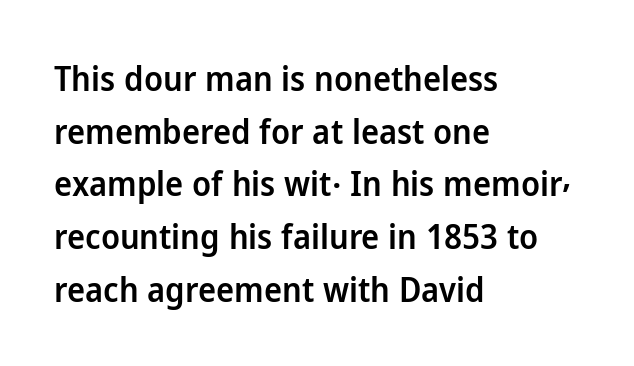
Q: Is the text bold? A: Semi-bold.
Q: Is the text italic (slanted)? A: No, it is upright.
Q: Is the typeface a serif or a sans-serif typeface? A: Sans-serif.
Q: Is the text underlined? A: No.
Q: How is the paragraph aligned? A: Left-aligned.
Q: Is the spacing between letters normal or unusually wide? A: Normal.
Q: Is the spacing between lines tight, normal or loose? A: Normal.
Q: Width (condensed, normal, or wide)? A: Normal.
Q: Stroke contrast? A: Low.
Q: x-height? A: Medium.
Q: Monospaced? A: No.
